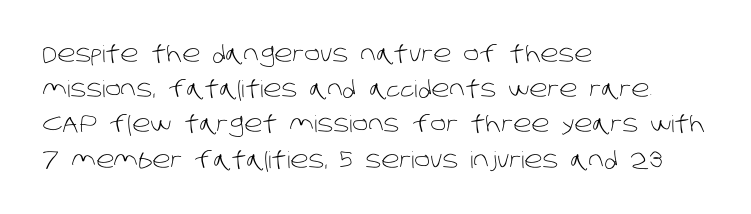
The image shows 23 px text type; set left-aligned, normal line spacing (1.53x), normal letter spacing, not underlined.
